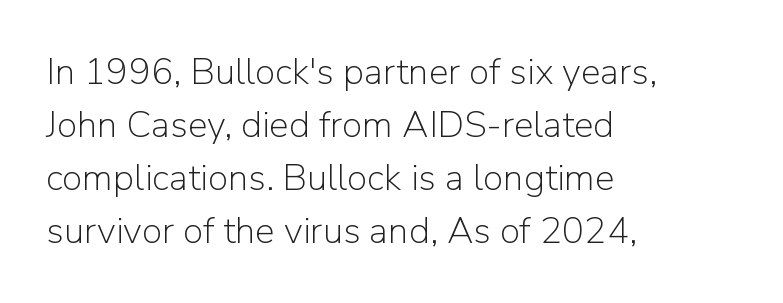
Q: Is the text bold? A: No.
Q: Is the text italic (slanted)? A: No, it is upright.
Q: Is the typeface a serif or a sans-serif typeface? A: Sans-serif.
Q: Is the text underlined? A: No.
Q: How is the paragraph aligned? A: Left-aligned.
Q: Is the spacing between letters normal or unusually wide? A: Normal.
Q: Is the spacing between lines tight, normal or loose? A: Normal.
Q: Width (condensed, normal, or wide)? A: Normal.
Q: Stroke contrast? A: Low.
Q: x-height? A: Medium.
Q: Monospaced? A: No.
